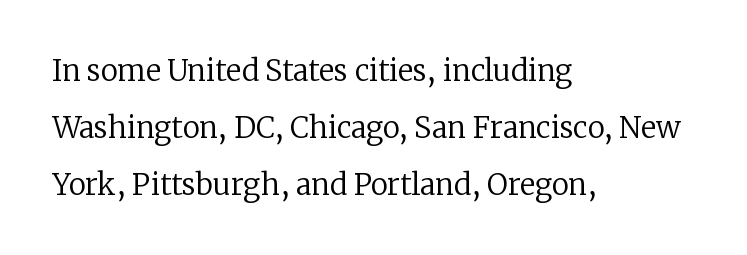
Q: Is the text bold? A: No.
Q: Is the text italic (slanted)? A: No, it is upright.
Q: Is the typeface a serif or a sans-serif typeface? A: Serif.
Q: Is the text underlined? A: No.
Q: How is the paragraph aligned? A: Left-aligned.
Q: Is the spacing between letters normal or unusually wide? A: Normal.
Q: Is the spacing between lines tight, normal or loose? A: Loose.
Q: Width (condensed, normal, or wide)? A: Normal.
Q: Stroke contrast? A: Low.
Q: x-height? A: Medium.
Q: Monospaced? A: No.
